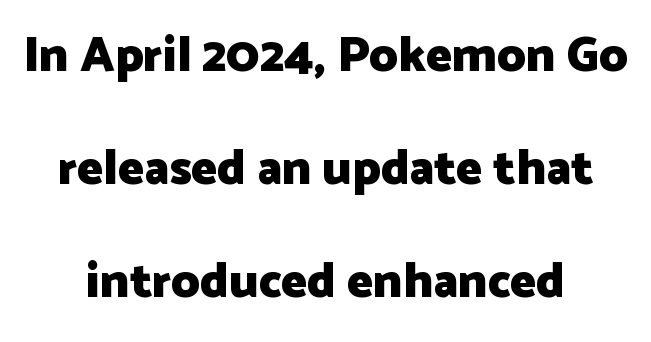
In terms of letterform style, serifs are entirely absent. Only glyphs here, with clear space below each row. Honestly, the rows look like they've been pulled way apart. Does extra space separate the letters? No, they use regular spacing.
